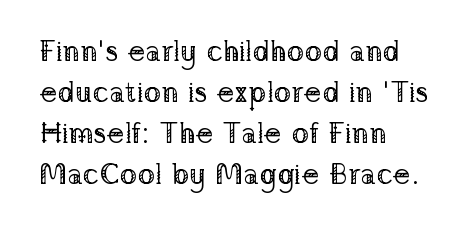
The image shows 29 px regular-weight serif type, upright; set left-aligned, normal line spacing (1.41x), normal letter spacing, not underlined; low stroke contrast and a medium x-height.
